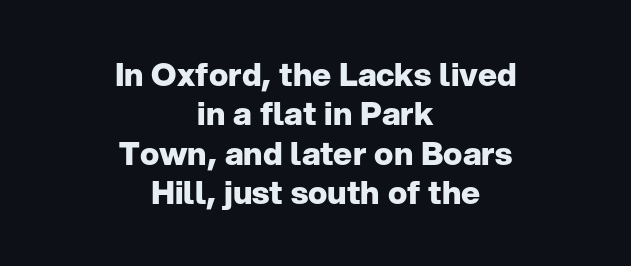
Glyph-to-glyph distance matches everyday printed text. Any mark beneath the type? The region is blank. Each letter keeps its own natural width here, so spacing adapts to shape. The passage is arranged like a title page — every line centered. When letters stand straight like this, we call the style roman or upright.
